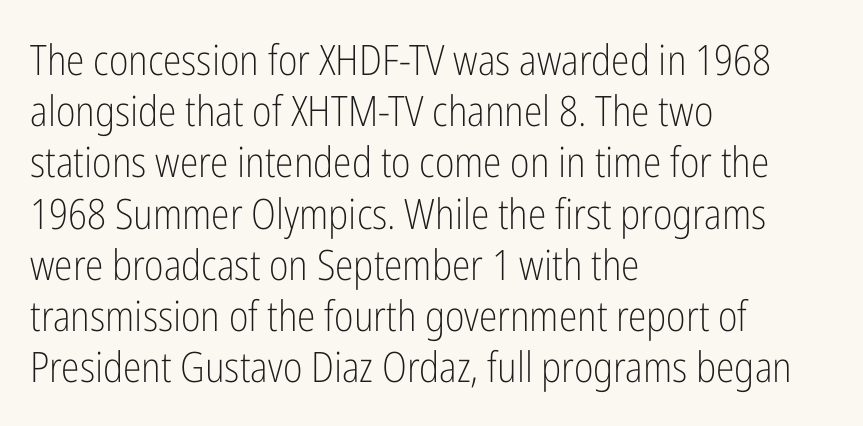
{"serif": "no", "italic": "no", "bold": "no", "weight": "light", "width": "condensed", "stroke_contrast": "low", "x_height": "medium", "monospaced": "no", "underline": "no", "align": "left", "line_spacing_ratio": 1.22, "letter_spacing": "normal", "letter_spacing_em": 0.0, "glyph_px": 42}
